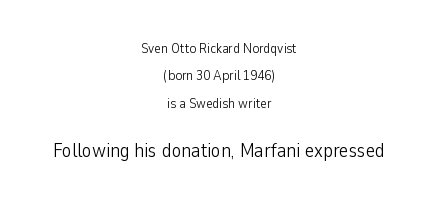
The leading is generous, giving the passage an open texture. Heft: none added — not bold. Underline: absent. The compositor balanced each line on the midline. Caption: standard tracking, unaltered.
